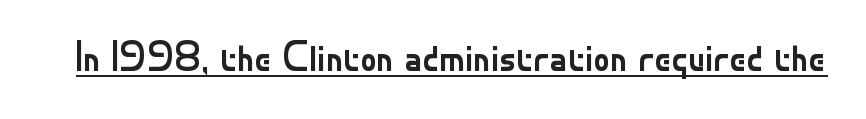
{"serif": "no", "italic": "no", "bold": "no", "weight": "regular", "width": "normal", "stroke_contrast": "low", "x_height": "small", "monospaced": "no", "underline": "yes", "letter_spacing": "normal", "letter_spacing_em": 0.0, "glyph_px": 41}
